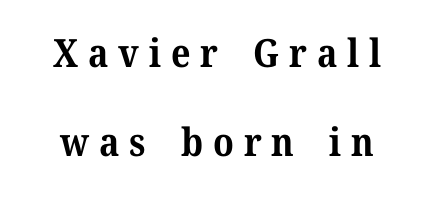
The foot of each line stays bare and open. Examine the stroke ends and you'll spot serifs. The passage shown is typed in a proportional face where columns would drift. The line texture is sparse and dotted thanks to wide tracking.
